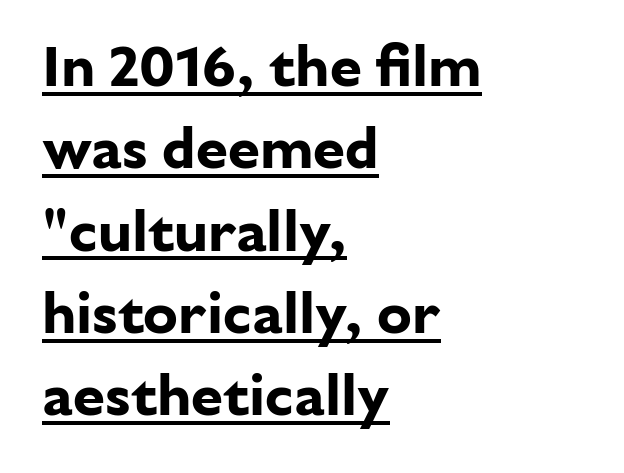
The image shows 58 px bold sans-serif type, upright; set left-aligned, normal line spacing (1.42x), normal letter spacing, underlined; low stroke contrast and a medium x-height.
